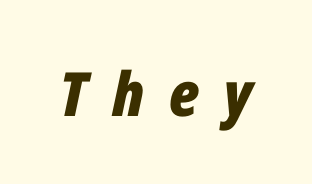
The image shows 61 px bold, condensed type, italic (leaning right); set unusually wide letter spacing (+0.4 em), not underlined; low stroke contrast and a medium x-height.
